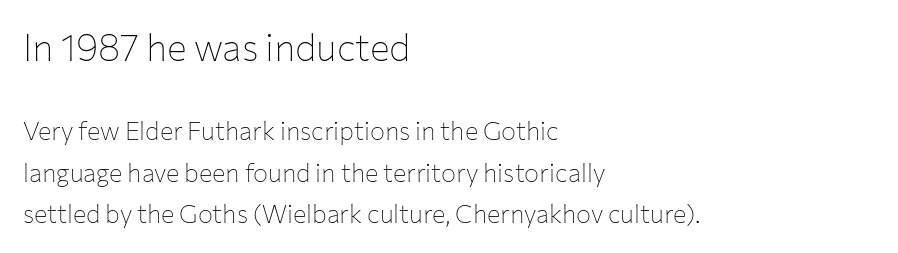
The image shows 37 px thin sans-serif type, upright; set left-aligned, normal line spacing (1.66x), normal letter spacing, not underlined; the first (top) block is 1.48x larger; low stroke contrast and a medium x-height.
